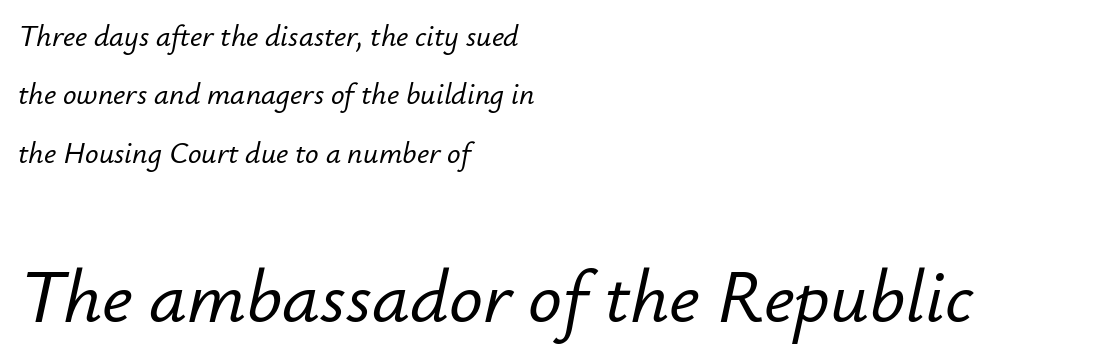
The letters advance in unequal steps, a hallmark of proportional type. The composition opens small and finishes big. Visually the block forms a straight wall on the left and a jagged coastline on the right. Nobody touched the tracking dial on this one. Does the leading feel generous? Absolutely, it's lavish.
